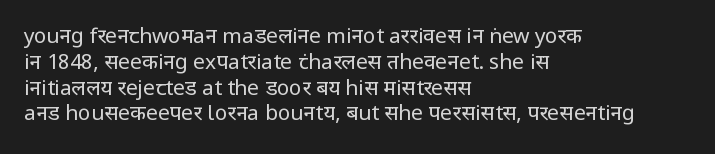
Q: Is the text bold? A: No.
Q: Is the text italic (slanted)? A: No, it is upright.
Q: Is the text underlined? A: No.
Q: How is the paragraph aligned? A: Left-aligned.
Q: Is the spacing between letters normal or unusually wide? A: Normal.
